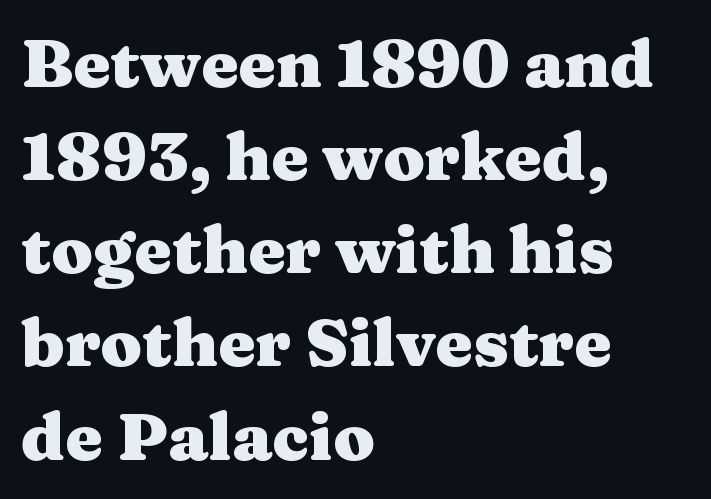
The image shows 67 px heavy, wide serif type, upright; set left-aligned, normal line spacing (1.39x), normal letter spacing, not underlined; medium stroke contrast and a medium x-height.
